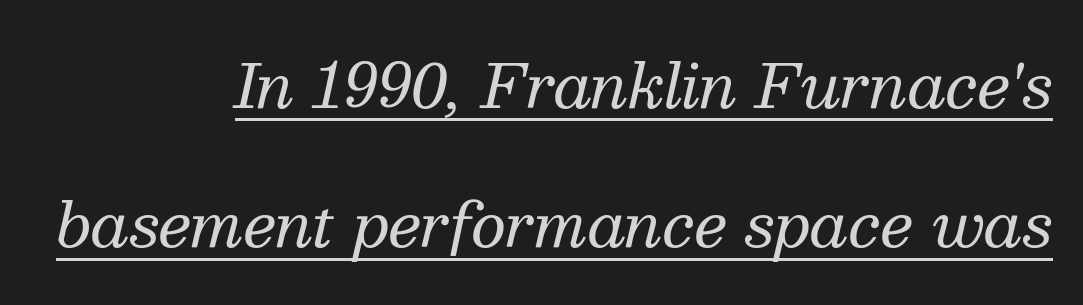
{"serif": "yes", "italic": "yes", "lean": "right", "slant_degrees": 13, "bold": "no", "weight": "regular", "width": "normal", "stroke_contrast": "medium", "x_height": "medium", "monospaced": "no", "underline": "yes", "align": "right", "line_spacing": "loose", "line_spacing_ratio": 2.28, "letter_spacing": "normal", "letter_spacing_em": 0.0, "glyph_px": 61}
